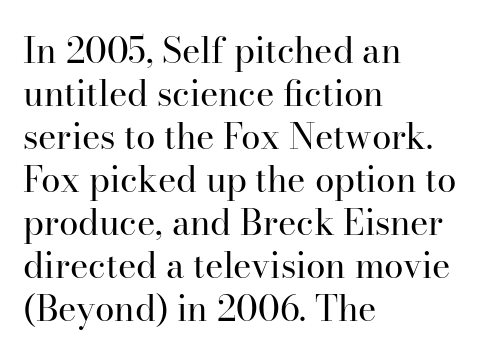
There is no visible air inserted between adjacent glyphs. The rag falls on the right side of this text block. In terms of posture, this sample is upright. The face used here is seriffed, in the tradition of book romans. Weight: not bold — regular or lighter.
